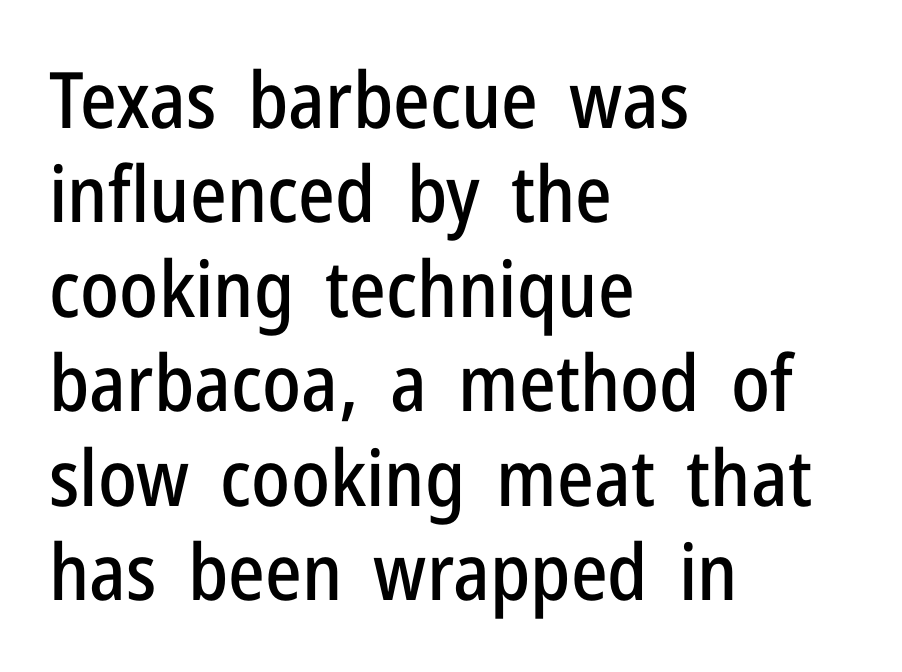
{"serif": "no", "italic": "no", "width": "condensed", "stroke_contrast": "low", "x_height": "medium", "monospaced": "no", "underline": "no", "align": "left", "line_spacing_ratio": 1.21, "letter_spacing": "normal", "letter_spacing_em": 0.0, "glyph_px": 78}
